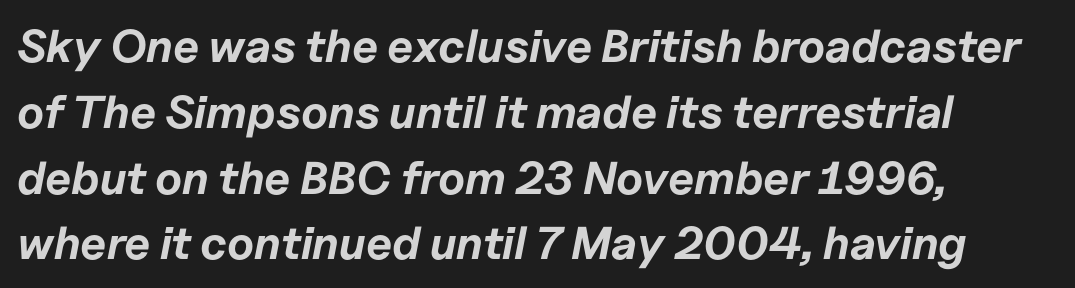
{"italic": "yes", "lean": "right", "slant_degrees": 11, "bold": "yes", "weight": "bold", "width": "normal", "stroke_contrast": "low", "x_height": "medium", "monospaced": "no", "underline": "no", "align": "left", "line_spacing": "normal", "line_spacing_ratio": 1.43, "letter_spacing": "normal", "letter_spacing_em": 0.0, "glyph_px": 46}
